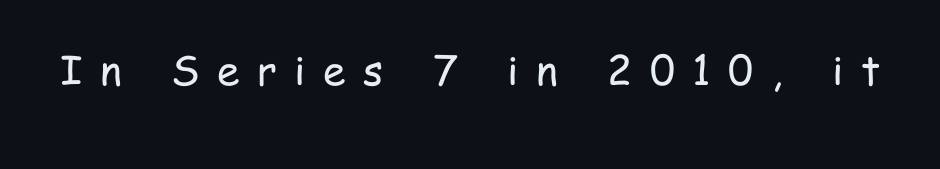
{"serif": "no", "italic": "no", "bold": "no", "weight": "regular", "width": "condensed", "stroke_contrast": "low", "x_height": "medium", "monospaced": "no", "underline": "no", "letter_spacing": "wide", "letter_spacing_em": 0.43, "glyph_px": 41}
